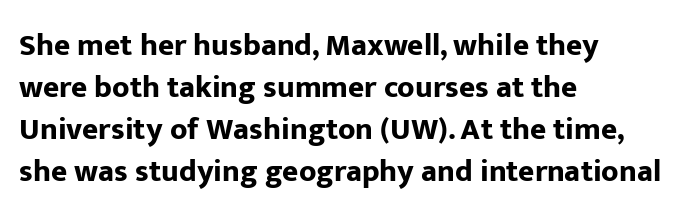
{"serif": "no", "italic": "no", "bold": "yes", "weight": "bold", "width": "normal", "stroke_contrast": "low", "x_height": "medium", "monospaced": "no", "underline": "no", "align": "left", "line_spacing": "normal", "line_spacing_ratio": 1.35, "letter_spacing": "normal", "letter_spacing_em": 0.0, "glyph_px": 31}
